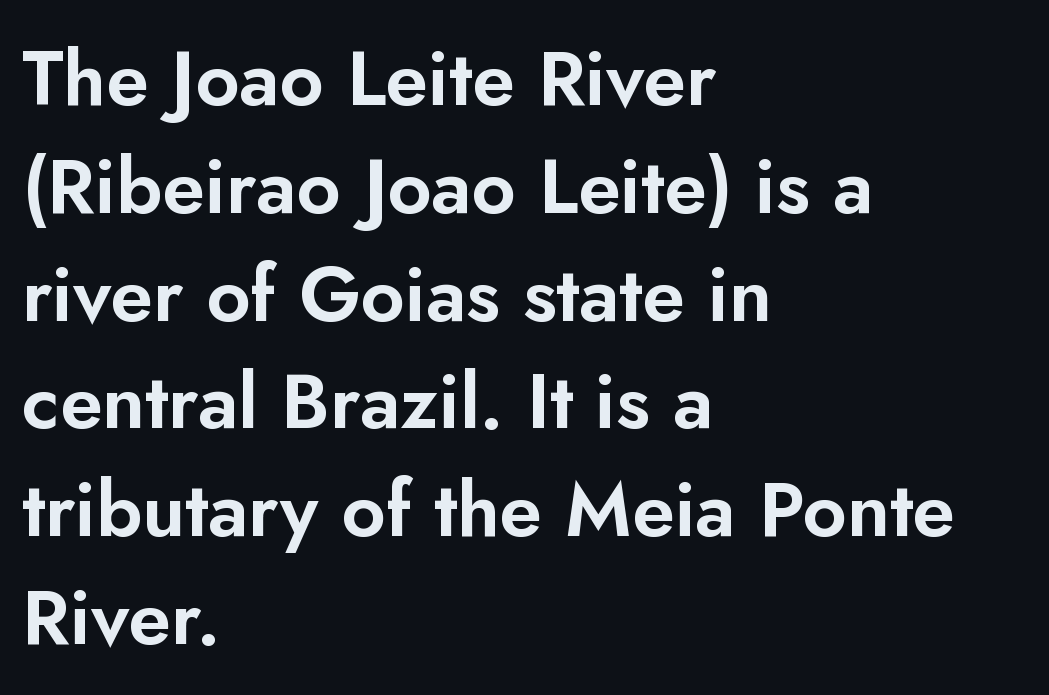
Q: Is the text italic (slanted)? A: No, it is upright.
Q: Is the typeface a serif or a sans-serif typeface? A: Sans-serif.
Q: Is the text underlined? A: No.
Q: How is the paragraph aligned? A: Left-aligned.
Q: Is the spacing between letters normal or unusually wide? A: Normal.
Q: Is the spacing between lines tight, normal or loose? A: Normal.
Q: Width (condensed, normal, or wide)? A: Normal.
Q: Stroke contrast? A: Low.
Q: x-height? A: Small.
Q: Monospaced? A: No.
